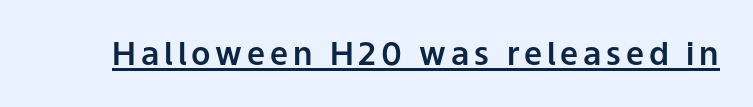
{"serif": "no", "italic": "no", "width": "normal", "stroke_contrast": "low", "x_height": "medium", "monospaced": "no", "underline": "yes", "glyph_px": 32}
